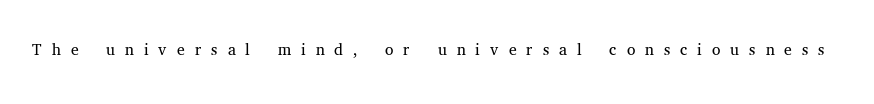
Each word looks stretched out because of the extra space between its letters. A quiet, ordinary-to-light weight characterises the typeface. A bare baseline throughout the passage. The axis of the letterforms is exactly vertical.
